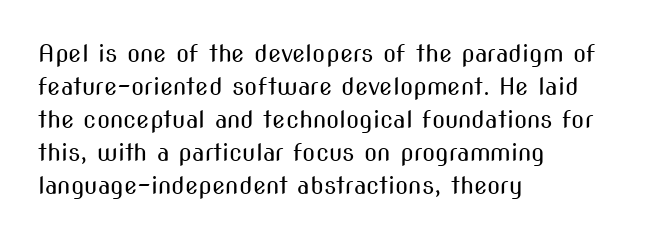
These lines stack with their left ends in a neat column. Letters rest on an invisible, unmarked baseline. The lines sit at an ordinary, default distance from one another. The type sits square on the baseline with zero lean. No letter is thick-stroked: the sample isn't bold. Default kerning and tracking; the words read as compact shapes.
